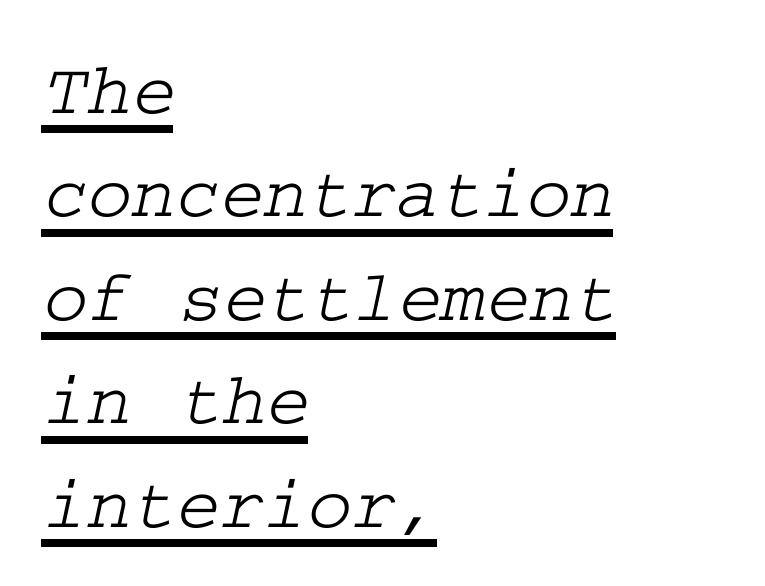
{"serif": "yes", "width": "wide", "stroke_contrast": "low", "x_height": "medium", "underline": "yes", "align": "left", "line_spacing": "normal", "line_spacing_ratio": 1.38, "letter_spacing": "normal", "letter_spacing_em": 0.0, "glyph_px": 75}
